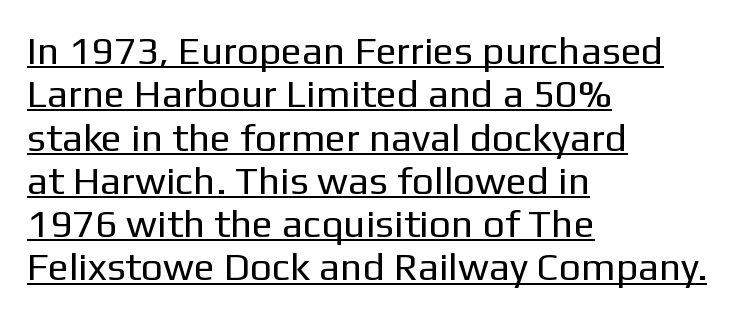
The image shows 39 px regular-weight sans-serif type, upright; set left-aligned, tight line spacing (1.11x), normal letter spacing, underlined; low stroke contrast and a medium x-height.
